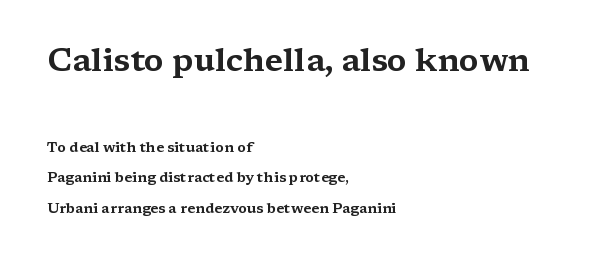
The image shows 32 px wide serif type, upright; set left-aligned, loose line spacing (2.15x), normal letter spacing, not underlined; the first (top) block is 2.29x larger; medium stroke contrast and a medium x-height.
